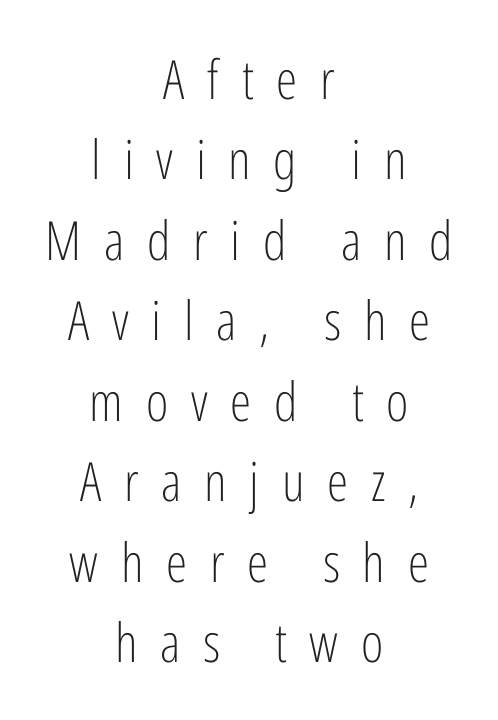
Is this a fixed-width face? No — the glyphs have proportional, varying widths. The passage shown is typeset with a sans-serif family. In terms of posture, this sample is upright. The passage shown is not underscored anywhere.
